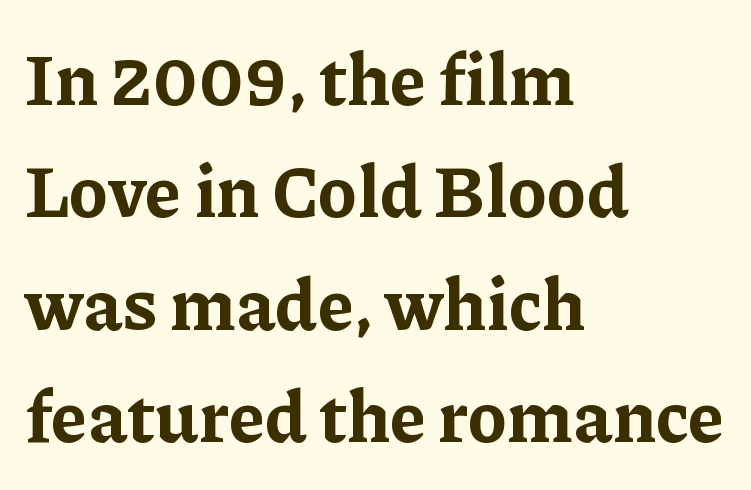
Line starts are locked; line ends wander. Look at the stroke-to-counter ratio: heavy, a bold. A normal amount of white space separates one row of letters from the next. Check under the words: just untouched page. These lines are composed in type with serifs. Here the glyphs are tracked normally, forming tight word shapes.
